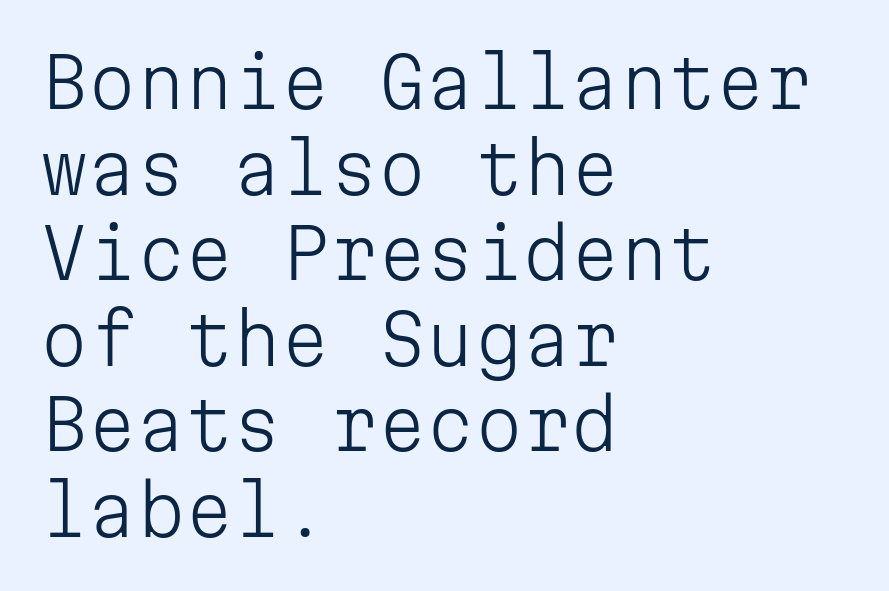
Where is the straight margin? On the left. Bold? No — there's no thickening of the strokes. Plain, unruled lines of type. The characters display no serif detailing; their extremities are plain.
